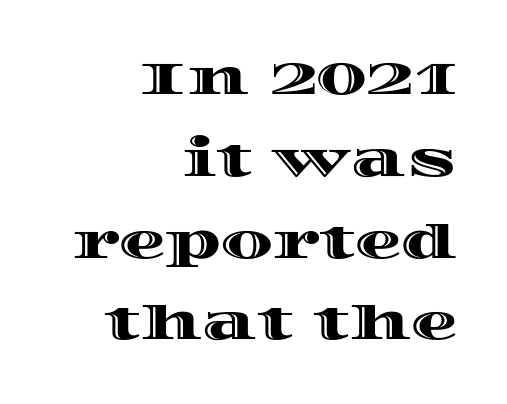
Q: Is the text italic (slanted)? A: No, it is upright.
Q: Is the text underlined? A: No.
Q: How is the paragraph aligned? A: Right-aligned.
Q: Is the spacing between letters normal or unusually wide? A: Normal.
Q: Width (condensed, normal, or wide)? A: Wide.
Q: x-height? A: Large.
Q: Monospaced? A: No.
